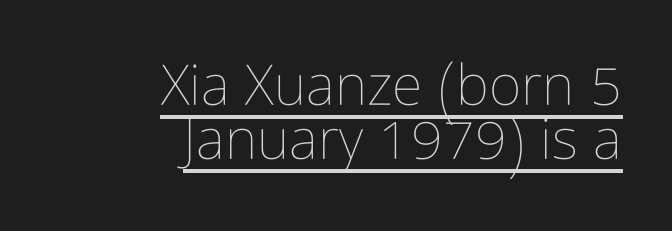
Q: Is the text bold? A: No.
Q: Is the text italic (slanted)? A: No, it is upright.
Q: Is the text underlined? A: Yes.
Q: How is the paragraph aligned? A: Right-aligned.
Q: Is the spacing between letters normal or unusually wide? A: Normal.
Q: Is the spacing between lines tight, normal or loose? A: Tight.
Q: Width (condensed, normal, or wide)? A: Condensed.
Q: Stroke contrast? A: Low.
Q: x-height? A: Medium.
Q: Monospaced? A: No.
